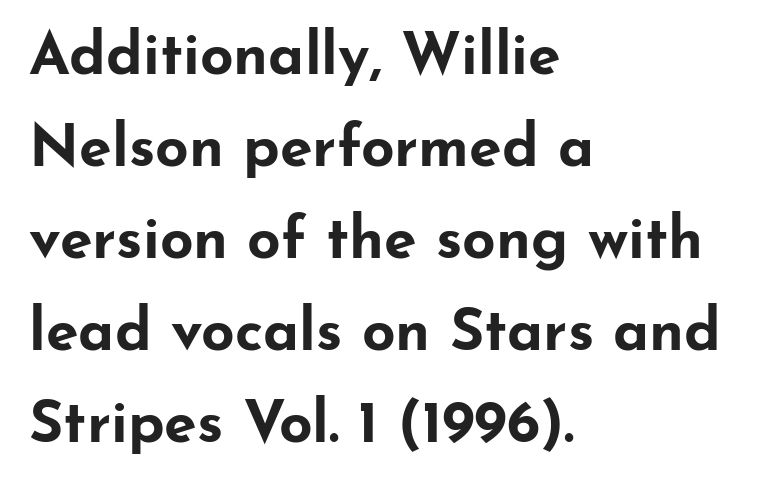
{"serif": "no", "italic": "no", "bold": "yes", "weight": "bold", "width": "wide", "stroke_contrast": "low", "x_height": "small", "monospaced": "no", "underline": "no", "align": "left", "line_spacing": "normal", "line_spacing_ratio": 1.56, "letter_spacing": "normal", "letter_spacing_em": 0.0, "glyph_px": 59}
